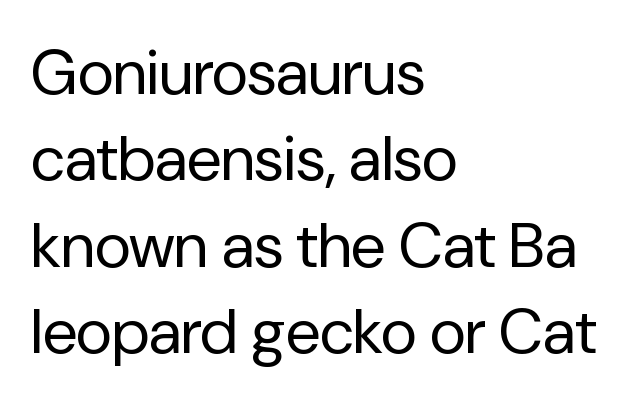
Is there much room between lines? A standard amount, neither cramped nor airy. Typeset ragged right — the left edge is the straight one. Descenders hang freely into open space. In terms of letterspacing, this is plain default setting. Spacing verdict: proportional, widths tailored to each character. The face looks like a standard text weight, possibly lighter.
